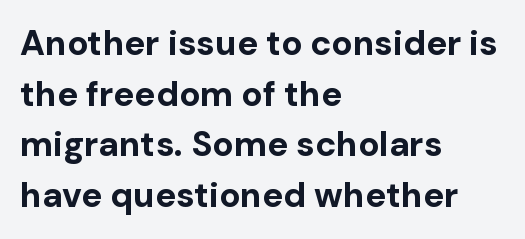
{"serif": "no", "italic": "no", "bold": "yes", "weight": "bold", "width": "normal", "stroke_contrast": "low", "x_height": "medium", "monospaced": "no", "underline": "no", "align": "left", "line_spacing": "normal", "line_spacing_ratio": 1.45, "letter_spacing": "normal", "letter_spacing_em": 0.0, "glyph_px": 35}
